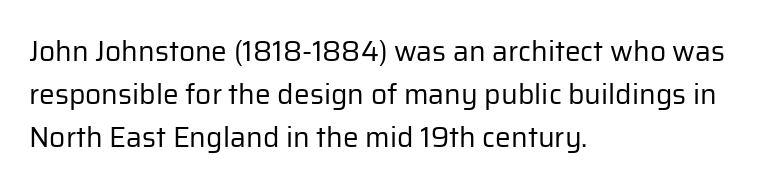
These lines were composed using upright roman letters. Stems and bowls with no extra thickness — not bold. The space between consecutive lines is moderate. What kind of face is this? One without serifs — a sans.
